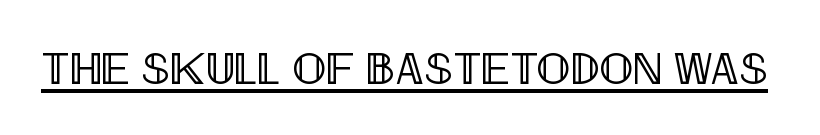
{"italic": "no", "width": "condensed", "x_height": "large", "monospaced": "no", "underline": "yes", "letter_spacing": "normal", "letter_spacing_em": 0.0, "glyph_px": 45}
